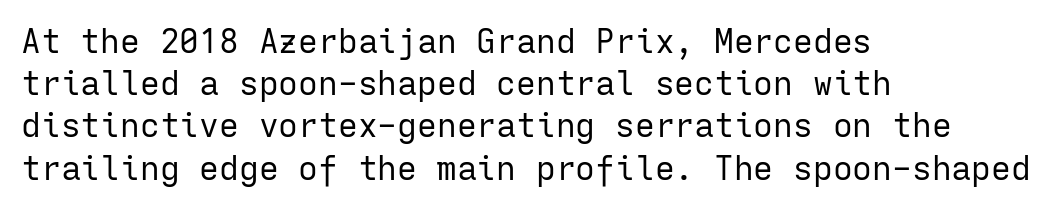
Q: Is the text bold? A: No.
Q: Is the text italic (slanted)? A: No, it is upright.
Q: Is the typeface a serif or a sans-serif typeface? A: Sans-serif.
Q: Is the text underlined? A: No.
Q: How is the paragraph aligned? A: Left-aligned.
Q: Is the spacing between letters normal or unusually wide? A: Normal.
Q: Is the spacing between lines tight, normal or loose? A: Normal.
Q: Width (condensed, normal, or wide)? A: Normal.
Q: Stroke contrast? A: Low.
Q: x-height? A: Medium.
Q: Monospaced? A: Yes.
